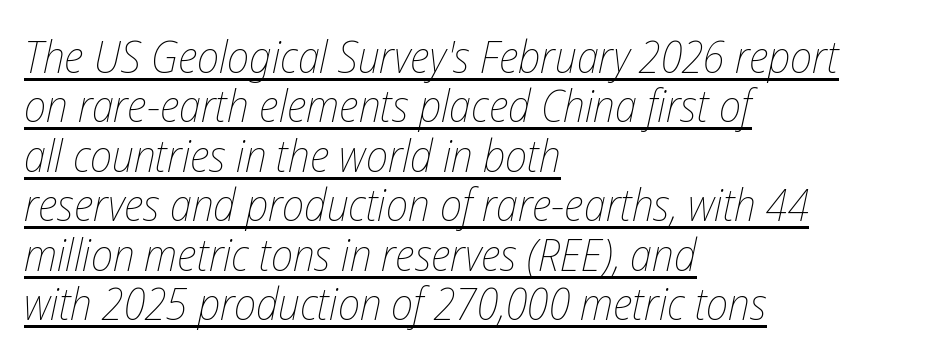
The passage shown is underscored from start to finish. Between one letter and the next there's only the usual sliver of space. Here the designer chose a conventional face with non-uniform glyph widths. The font sits on the lighter half of the weight spectrum, regular included.
